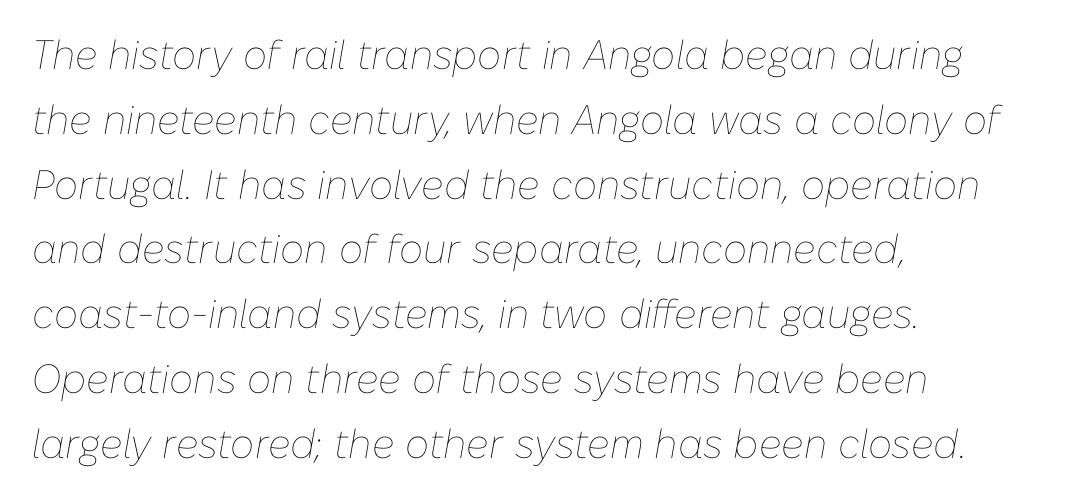
The image shows 41 px thin type, italic (leaning right); set left-aligned, normal line spacing (1.58x), normal letter spacing, not underlined; low stroke contrast and a medium x-height.
